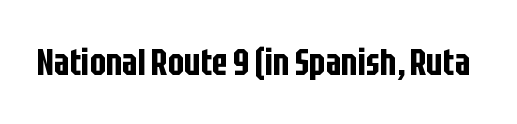
{"serif": "no", "italic": "no", "width": "condensed", "stroke_contrast": "low", "x_height": "large", "monospaced": "no", "underline": "no", "letter_spacing": "normal", "letter_spacing_em": 0.0, "glyph_px": 38}
